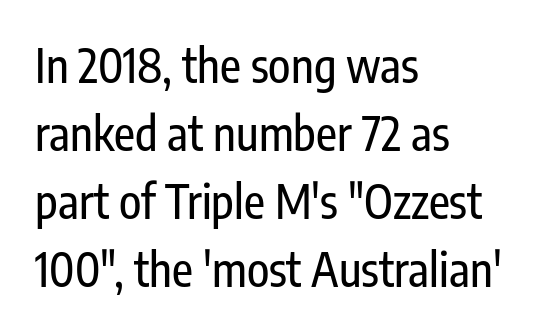
The rendering keeps characters at their native spacing. Underline: absent. Where is the straight margin? On the left. Each letter's strokes conclude bluntly, with no projecting serifs. Note the varied advance widths — an 'i' is clearly narrower than an 'm'.
